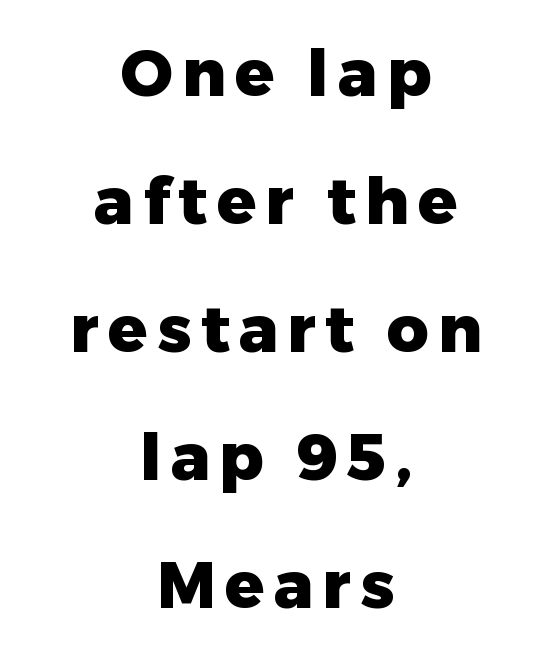
The image shows 65 px heavy sans-serif type, upright; set centered, loose line spacing (1.97x), not underlined; low stroke contrast and a medium x-height.
